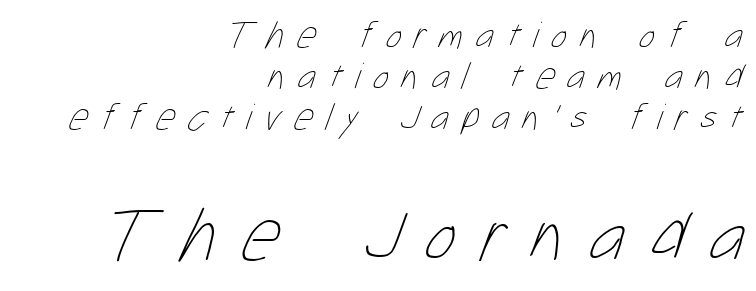
The image shows 75 px thin, condensed type; set right-aligned, tight line spacing (1.08x), unusually wide letter spacing (+0.33 em), not underlined; the second (bottom) block is 1.97x larger; low stroke contrast and a medium x-height.
